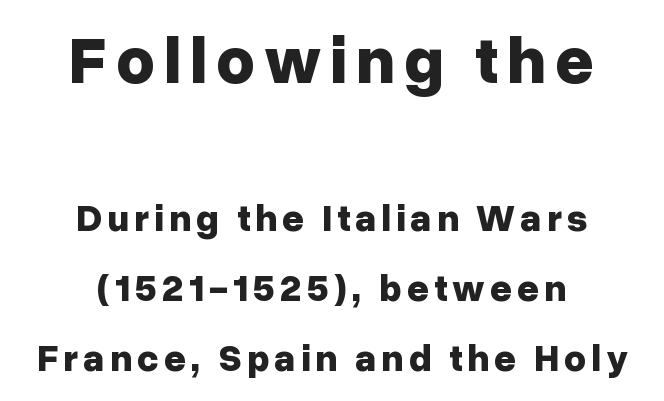
{"serif": "no", "italic": "no", "bold": "yes", "weight": "bold", "width": "normal", "stroke_contrast": "low", "x_height": "medium", "monospaced": "no", "underline": "no", "align": "center", "line_spacing_ratio": 1.84, "larger_block": "first", "size_ratio": 1.76, "glyph_px": 67}
